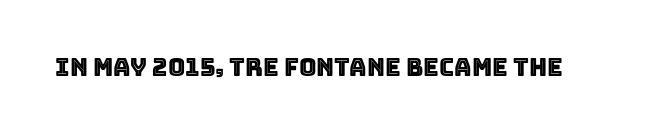
Observe the ordinary spacing: letters are neighbours, not strangers. Underline: absent. Rendered with straight, roman letterforms.
